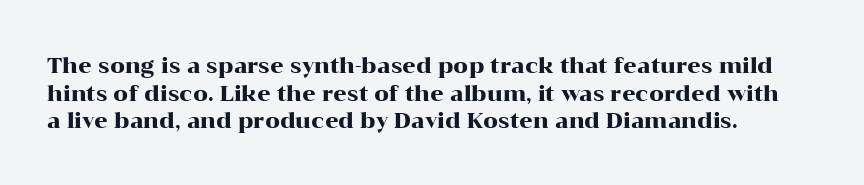
Q: Is the text italic (slanted)? A: No, it is upright.
Q: Is the text underlined? A: No.
Q: How is the paragraph aligned? A: Left-aligned.
Q: Is the spacing between letters normal or unusually wide? A: Normal.
Q: Is the spacing between lines tight, normal or loose? A: Normal.
